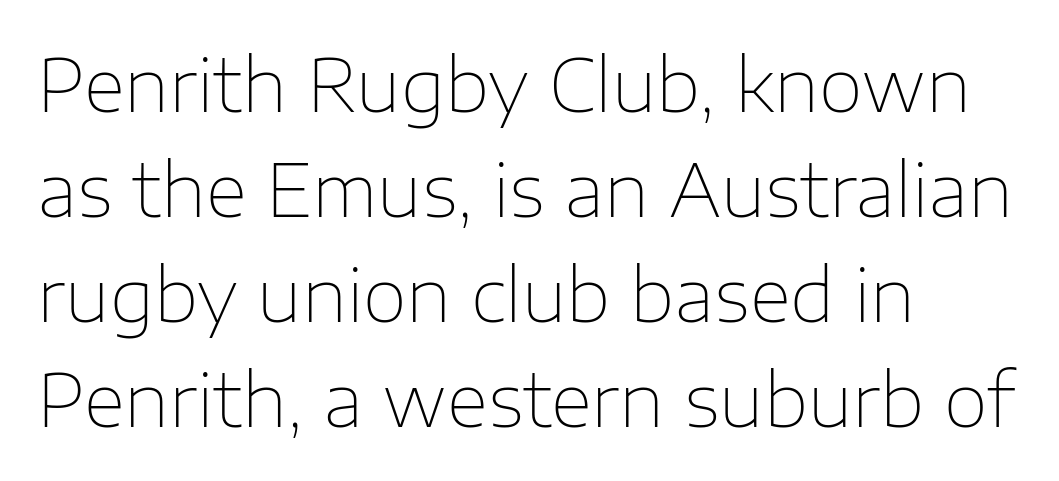
The characters are drawn with everyday or finer stroke widths. A roman cut, with each character standing at attention. Descenders hang freely into open space. This sample has the flowing, uneven cadence of proportional lettering. The typesetter chose a ragged-right arrangement here.
